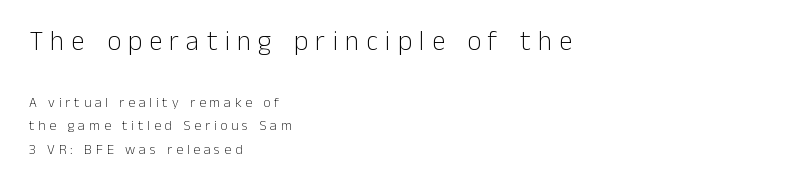
Letter spacing: wide. A normal amount of white space separates one row of letters from the next. Compare the two chunks: the upper has the greater cap height. Weight: in the light-to-regular range.
